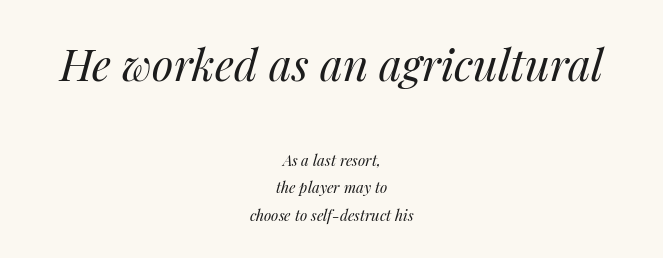
This sample is center-justified, so both line endings float freely. Spacing verdict: proportional, widths tailored to each character. A light-to-regular cut is what we see here. It's the slanting kind of type. The passage shown has conventional tracking throughout.
